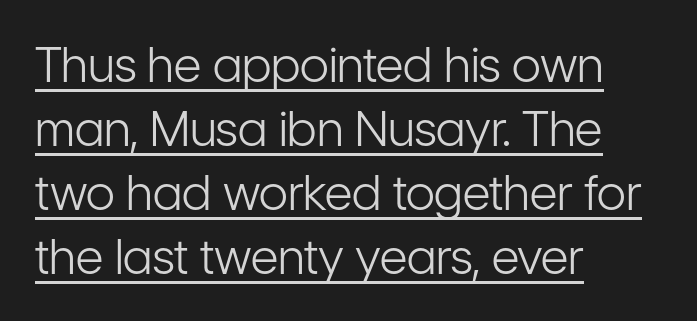
{"serif": "no", "italic": "no", "bold": "no", "weight": "light", "width": "condensed", "stroke_contrast": "low", "x_height": "medium", "monospaced": "no", "underline": "yes", "align": "left", "line_spacing": "normal", "line_spacing_ratio": 1.33, "letter_spacing": "normal", "letter_spacing_em": 0.0, "glyph_px": 48}
